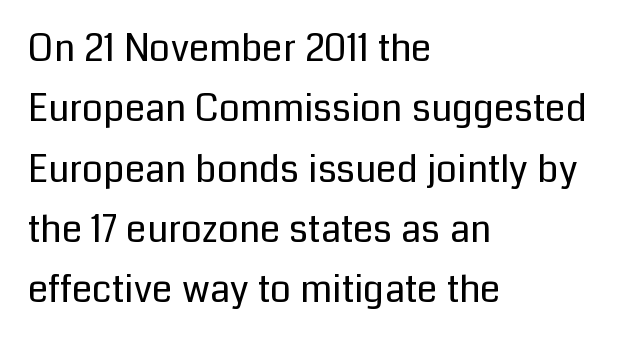
Q: Is the text bold? A: No.
Q: Is the text italic (slanted)? A: No, it is upright.
Q: Is the typeface a serif or a sans-serif typeface? A: Sans-serif.
Q: Is the text underlined? A: No.
Q: How is the paragraph aligned? A: Left-aligned.
Q: Is the spacing between letters normal or unusually wide? A: Normal.
Q: Is the spacing between lines tight, normal or loose? A: Normal.
Q: Width (condensed, normal, or wide)? A: Normal.
Q: Stroke contrast? A: Low.
Q: x-height? A: Medium.
Q: Monospaced? A: No.
